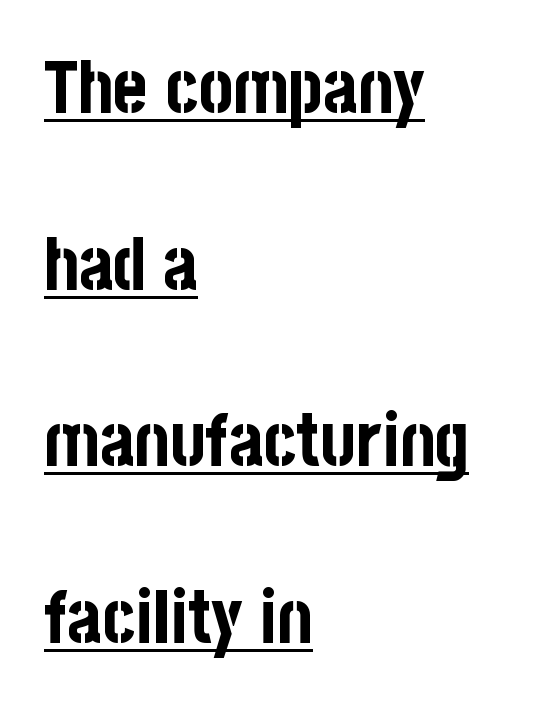
Q: Is the text bold? A: Yes.
Q: Is the text italic (slanted)? A: No, it is upright.
Q: Is the typeface a serif or a sans-serif typeface? A: Sans-serif.
Q: Is the text underlined? A: Yes.
Q: How is the paragraph aligned? A: Left-aligned.
Q: Is the spacing between letters normal or unusually wide? A: Normal.
Q: Is the spacing between lines tight, normal or loose? A: Loose.
Q: Width (condensed, normal, or wide)? A: Condensed.
Q: Stroke contrast? A: Low.
Q: x-height? A: Large.
Q: Monospaced? A: No.
